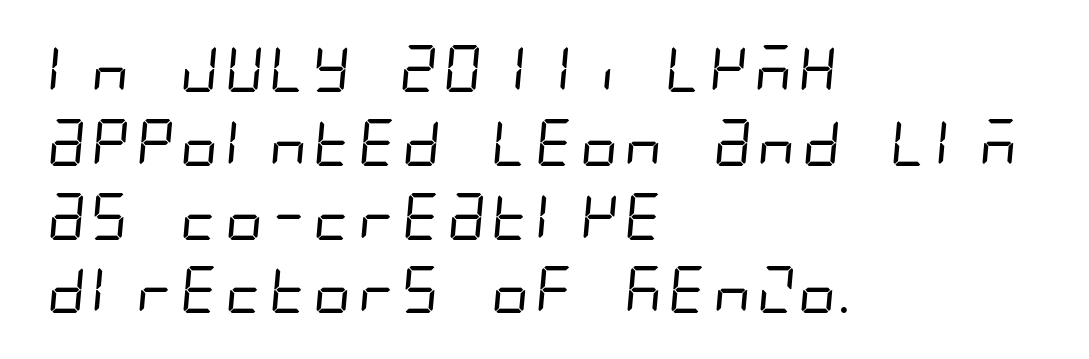
Q: Is the text bold? A: No.
Q: Is the typeface a serif or a sans-serif typeface? A: Sans-serif.
Q: Is the text underlined? A: No.
Q: How is the paragraph aligned? A: Left-aligned.
Q: Is the spacing between letters normal or unusually wide? A: Normal.
Q: Is the spacing between lines tight, normal or loose? A: Normal.
Q: Width (condensed, normal, or wide)? A: Condensed.
Q: Stroke contrast? A: Low.
Q: x-height? A: Large.
